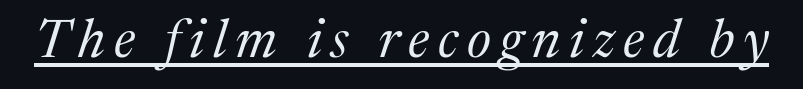
Q: Is the text bold? A: No.
Q: Is the text italic (slanted)? A: Yes, it leans right by about 17 degrees.
Q: Is the typeface a serif or a sans-serif typeface? A: Serif.
Q: Is the text underlined? A: Yes.
Q: Width (condensed, normal, or wide)? A: Normal.
Q: Stroke contrast? A: Medium.
Q: x-height? A: Medium.
Q: Monospaced? A: No.
